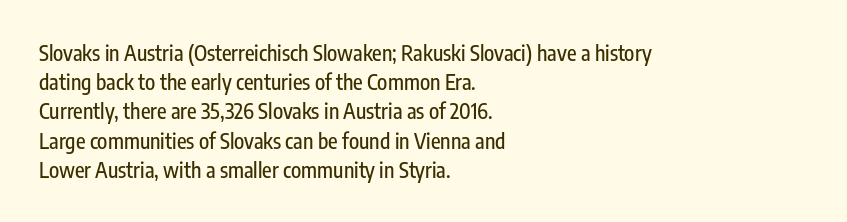
{"italic": "no", "underline": "no", "align": "left", "line_spacing": "normal", "line_spacing_ratio": 1.39, "letter_spacing": "normal", "letter_spacing_em": 0.0, "glyph_px": 21}
